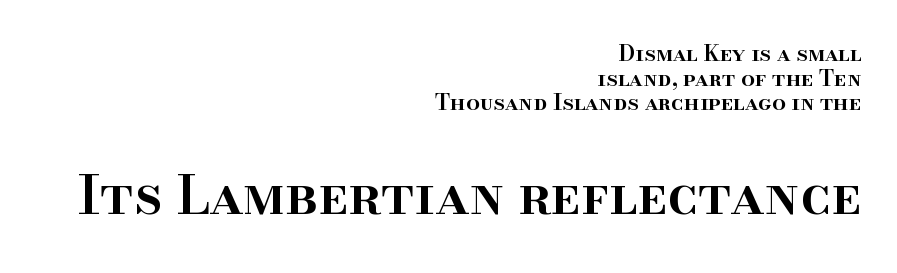
Moderately thickened strokes mark this as semibold type. Underline: absent. Is the block centered? No — it sits flush against the right margin. This sample has the flowing, uneven cadence of proportional lettering.
